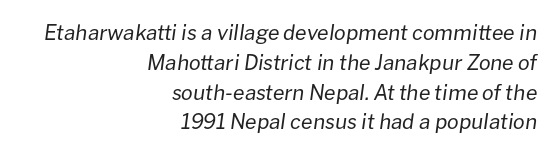
The image shows 21 px text type, italic (leaning right); set right-aligned, normal line spacing (1.42x), normal letter spacing, not underlined.
